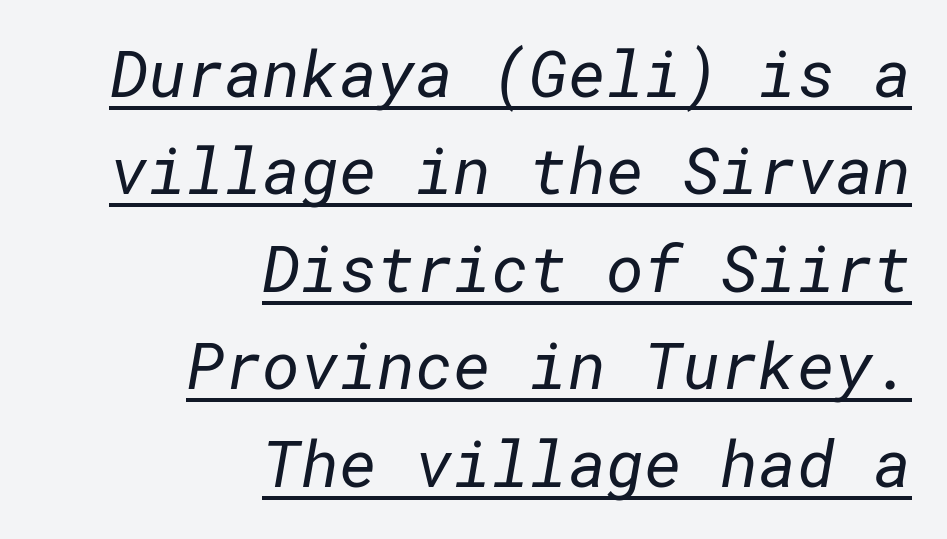
Q: Is the text bold? A: No.
Q: Is the typeface a serif or a sans-serif typeface? A: Sans-serif.
Q: Is the text underlined? A: Yes.
Q: How is the paragraph aligned? A: Right-aligned.
Q: Is the spacing between letters normal or unusually wide? A: Normal.
Q: Is the spacing between lines tight, normal or loose? A: Normal.
Q: Width (condensed, normal, or wide)? A: Normal.
Q: Stroke contrast? A: Low.
Q: x-height? A: Medium.
